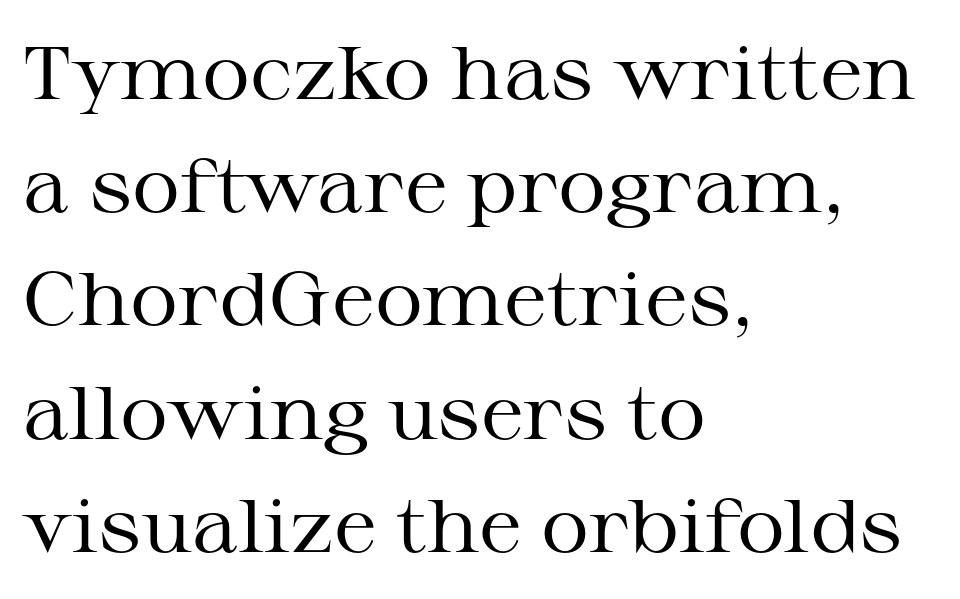
The image shows 75 px regular-weight, wide serif type, upright; set left-aligned, normal line spacing (1.51x), normal letter spacing, not underlined; medium stroke contrast and a medium x-height.
